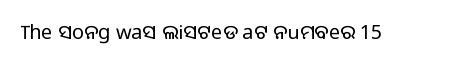
Q: Is the text bold? A: No.
Q: Is the text italic (slanted)? A: No, it is upright.
Q: Is the text underlined? A: No.
Q: Is the spacing between letters normal or unusually wide? A: Normal.
